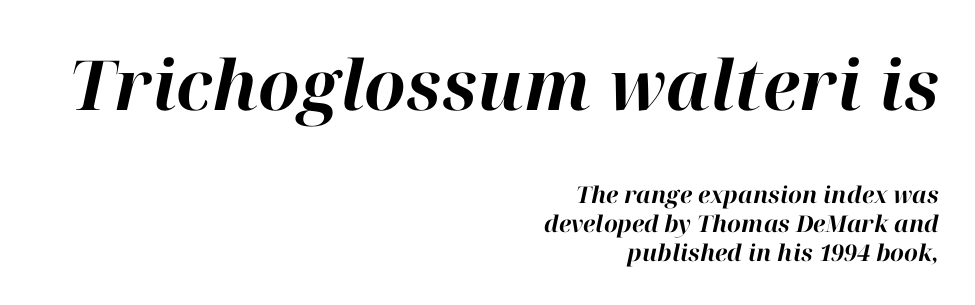
The image shows 69 px bold type, italic (leaning right); set right-aligned, normal line spacing (1.26x), normal letter spacing, not underlined; the first (top) block is 3.0x larger; high stroke contrast and a medium x-height.
